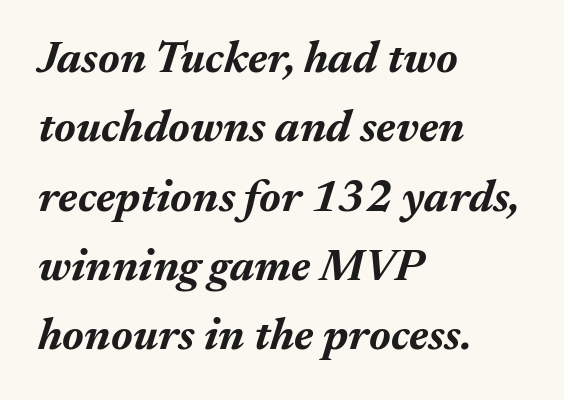
The passage shown is typed in a proportional face where columns would drift. A typesetter would call this leading conventional body-copy spacing. The space beneath each line is pristine and unruled. The rag falls on the right side of this text block. Default kerning and tracking; the words read as compact shapes. The lettering tilts uniformly, giving the passage an italic look.
